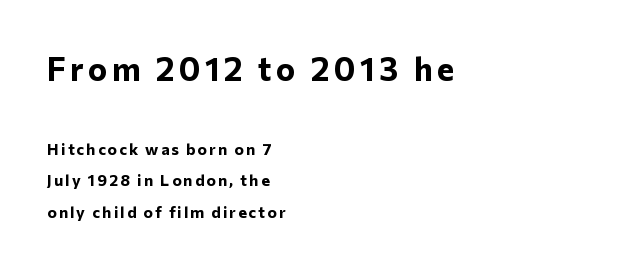
{"serif": "no", "italic": "no", "bold": "yes", "weight": "bold", "width": "normal", "stroke_contrast": "low", "x_height": "medium", "monospaced": "no", "underline": "no", "align": "left", "line_spacing": "loose", "line_spacing_ratio": 1.96, "larger_block": "first", "size_ratio": 2.06, "glyph_px": 33}
